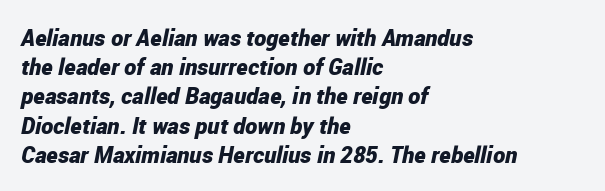
Is the type slanted? Yes — the strokes lean at a clear angle. The space beneath each line is pristine and unruled. The horizontal fit of the characters is conventional and even. Is the block centered? No — it sits flush against the left margin. Compared with an ordinary text face, these strokes are far heavier — a full bold.
